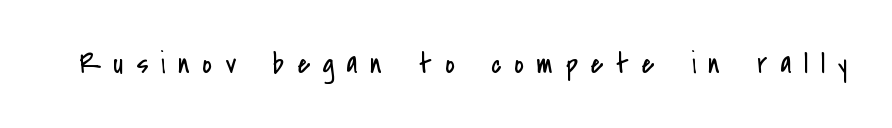
{"serif": "no", "italic": "no", "bold": "no", "weight": "regular", "width": "condensed", "stroke_contrast": "low", "x_height": "small", "monospaced": "no", "underline": "no", "letter_spacing": "wide", "letter_spacing_em": 0.44, "glyph_px": 29}
